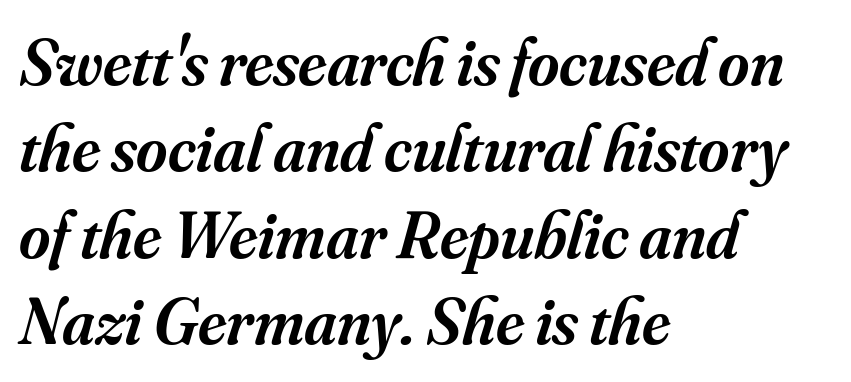
{"serif": "yes", "italic": "yes", "lean": "right", "slant_degrees": 16, "bold": "semi", "weight": "semibold", "width": "normal", "stroke_contrast": "medium", "x_height": "small", "monospaced": "no", "underline": "no", "align": "left", "line_spacing": "normal", "line_spacing_ratio": 1.29, "letter_spacing": "normal", "letter_spacing_em": 0.0, "glyph_px": 67}
